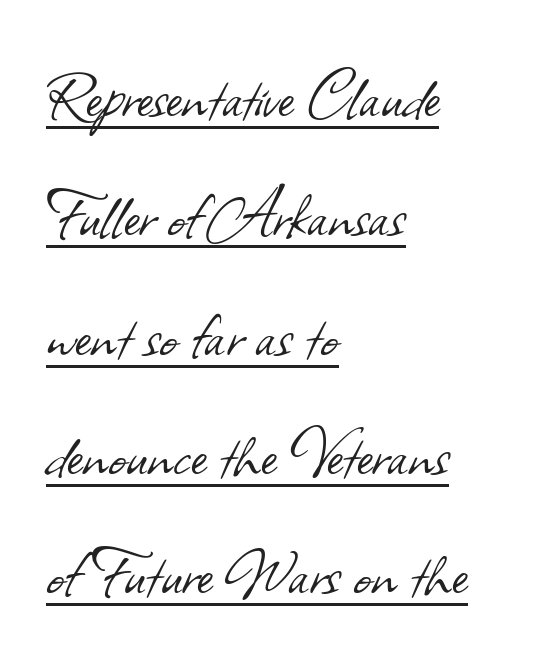
Q: Is the text bold? A: No.
Q: Is the typeface a serif or a sans-serif typeface? A: Sans-serif.
Q: Is the text underlined? A: Yes.
Q: How is the paragraph aligned? A: Left-aligned.
Q: Is the spacing between letters normal or unusually wide? A: Normal.
Q: Is the spacing between lines tight, normal or loose? A: Normal.
Q: Width (condensed, normal, or wide)? A: Normal.
Q: Stroke contrast? A: Low.
Q: x-height? A: Small.
Q: Monospaced? A: No.
